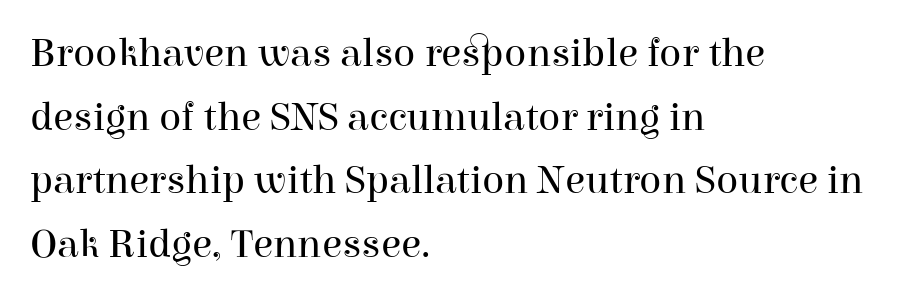
{"serif": "yes", "italic": "no", "bold": "no", "weight": "regular", "width": "normal", "stroke_contrast": "high", "x_height": "medium", "monospaced": "no", "underline": "no", "align": "left", "line_spacing": "normal", "line_spacing_ratio": 1.55, "letter_spacing": "normal", "letter_spacing_em": 0.0, "glyph_px": 41}
